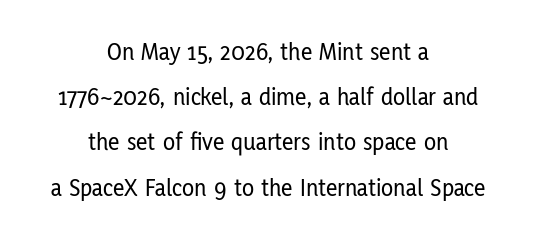
Q: Is the text italic (slanted)? A: No, it is upright.
Q: Is the text underlined? A: No.
Q: How is the paragraph aligned? A: Centered.
Q: Is the spacing between letters normal or unusually wide? A: Normal.
